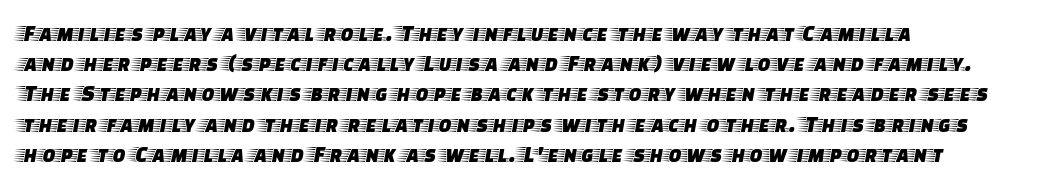
{"underline": "no", "align": "left", "line_spacing": "normal", "line_spacing_ratio": 1.26, "letter_spacing": "normal", "letter_spacing_em": 0.0, "glyph_px": 24}
